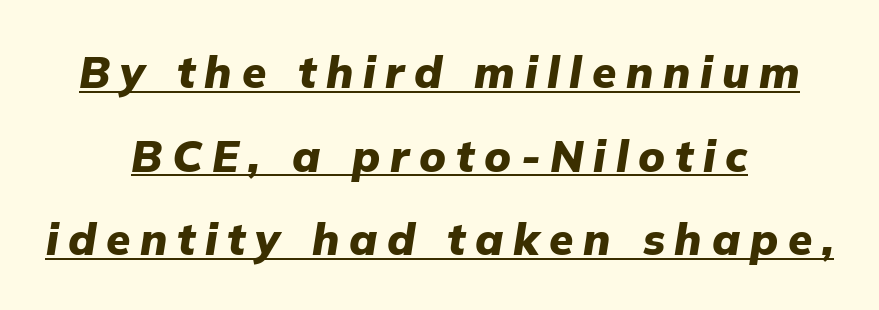
Q: Is the text bold? A: Yes.
Q: Is the text italic (slanted)? A: Yes, it leans right by about 9 degrees.
Q: Is the text underlined? A: Yes.
Q: How is the paragraph aligned? A: Centered.
Q: Is the spacing between letters normal or unusually wide? A: Unusually wide.
Q: Is the spacing between lines tight, normal or loose? A: Loose.
Q: Width (condensed, normal, or wide)? A: Normal.
Q: Stroke contrast? A: Low.
Q: x-height? A: Medium.
Q: Monospaced? A: No.
